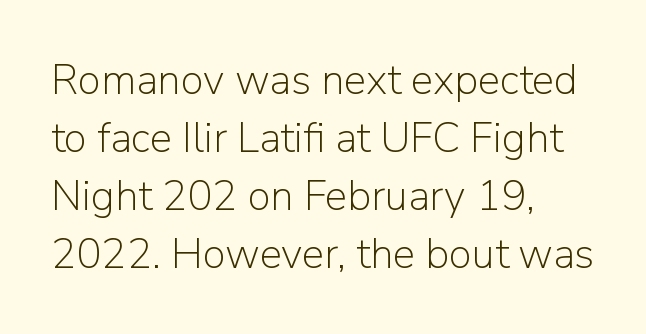
Font category for this specimen: sans-serif. Typeset ragged right — the left edge is the straight one. Nobody drew a line under any word here. Ordinary non-slanted type is in use.
